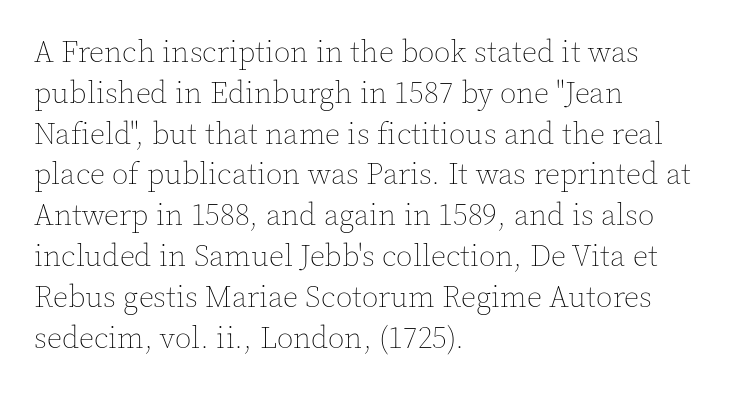
The image shows 30 px thin type, upright; set left-aligned, normal line spacing (1.36x), normal letter spacing, not underlined; a medium x-height.
